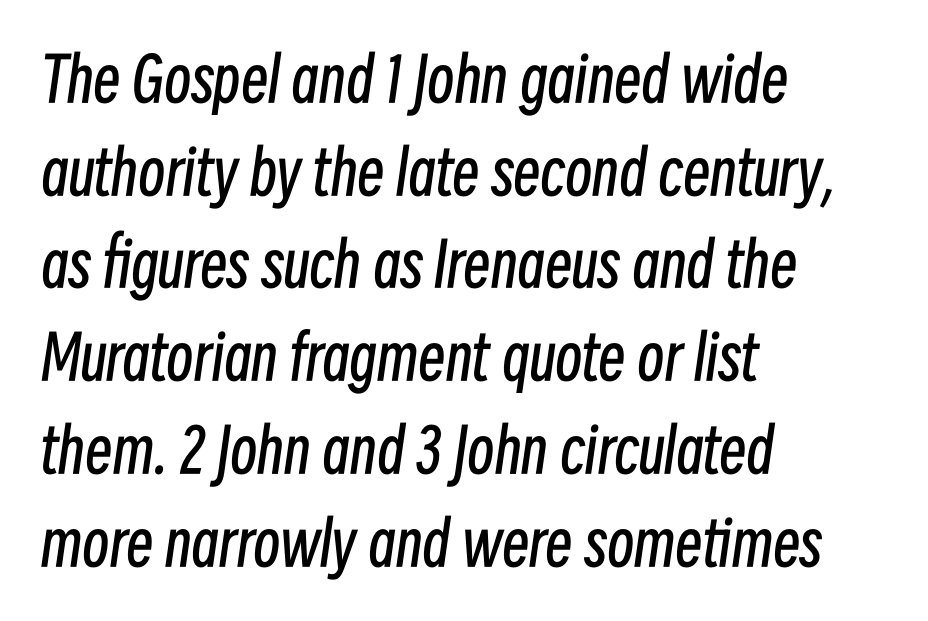
{"italic": "yes", "lean": "right", "slant_degrees": 8, "bold": "no", "weight": "regular", "width": "condensed", "stroke_contrast": "low", "x_height": "medium", "monospaced": "no", "underline": "no", "align": "left", "line_spacing": "normal", "line_spacing_ratio": 1.52, "letter_spacing": "normal", "letter_spacing_em": 0.0, "glyph_px": 61}
